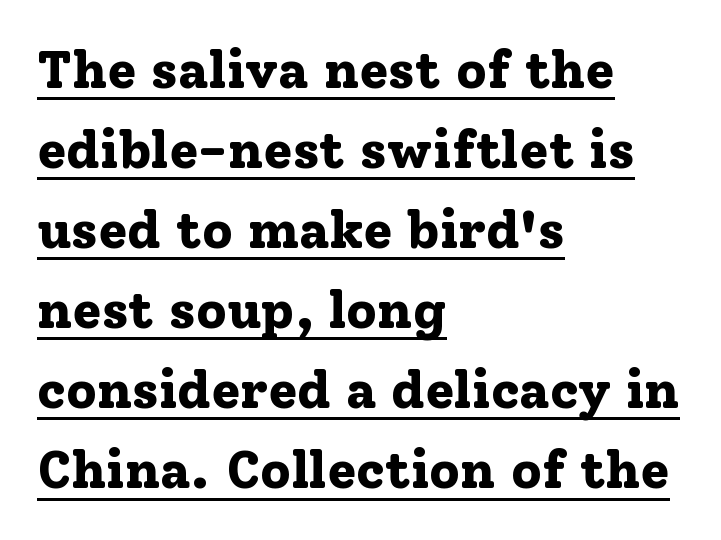
{"serif": "yes", "italic": "no", "bold": "yes", "weight": "bold", "width": "normal", "stroke_contrast": "low", "x_height": "medium", "monospaced": "no", "underline": "yes", "align": "left", "line_spacing": "normal", "line_spacing_ratio": 1.51, "letter_spacing": "normal", "letter_spacing_em": 0.0, "glyph_px": 53}
